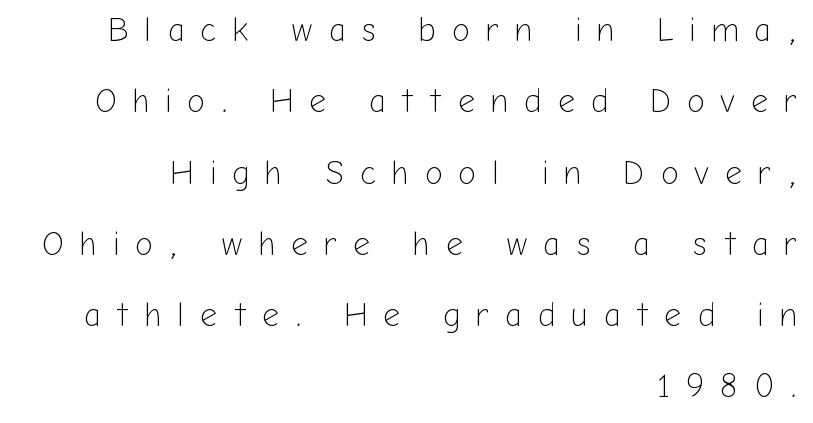
{"serif": "no", "italic": "no", "bold": "no", "weight": "light", "width": "normal", "stroke_contrast": "low", "x_height": "medium", "monospaced": "no", "underline": "no", "align": "right", "line_spacing": "loose", "line_spacing_ratio": 2.16, "letter_spacing": "wide", "letter_spacing_em": 0.49, "glyph_px": 33}
